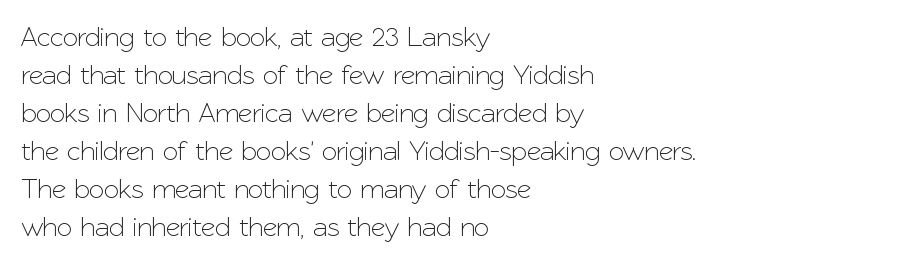
Q: Is the text italic (slanted)? A: No, it is upright.
Q: Is the typeface a serif or a sans-serif typeface? A: Sans-serif.
Q: Is the text underlined? A: No.
Q: How is the paragraph aligned? A: Left-aligned.
Q: Is the spacing between letters normal or unusually wide? A: Normal.
Q: Is the spacing between lines tight, normal or loose? A: Normal.
Q: Width (condensed, normal, or wide)? A: Normal.
Q: Stroke contrast? A: Low.
Q: x-height? A: Medium.
Q: Monospaced? A: No.
